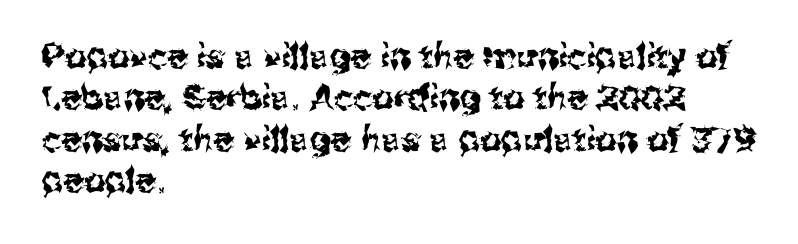
Nope, not italic — everything's standing straight. In terms of letterform style, serifs are entirely absent. Rule under the text: the space is simply empty. The paragraph has a hard left edge and a soft right edge. The passage shown is typed in a proportional face where columns would drift.
